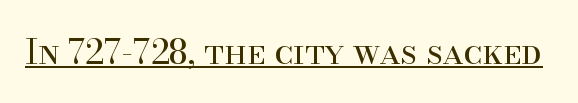
{"serif": "yes", "italic": "no", "bold": "no", "weight": "regular", "width": "normal", "stroke_contrast": "high", "x_height": "small", "monospaced": "no", "underline": "yes", "letter_spacing": "normal", "letter_spacing_em": 0.0, "glyph_px": 34}
